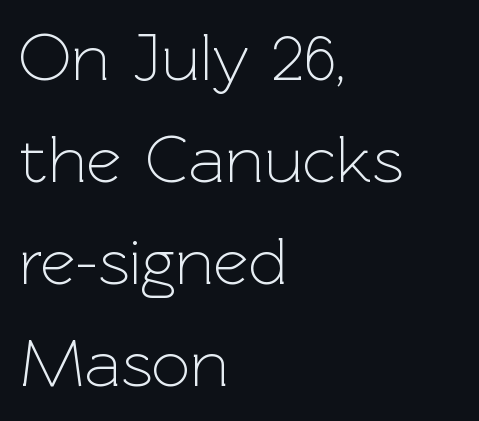
Q: Is the text bold? A: No.
Q: Is the text italic (slanted)? A: No, it is upright.
Q: Is the typeface a serif or a sans-serif typeface? A: Sans-serif.
Q: Is the text underlined? A: No.
Q: How is the paragraph aligned? A: Left-aligned.
Q: Is the spacing between letters normal or unusually wide? A: Normal.
Q: Is the spacing between lines tight, normal or loose? A: Normal.
Q: Width (condensed, normal, or wide)? A: Normal.
Q: x-height? A: Medium.
Q: Monospaced? A: No.
